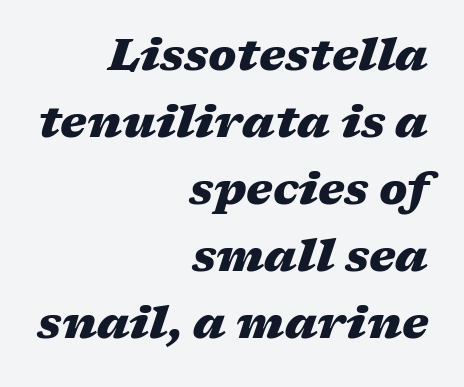
The image shows 45 px heavy, wide type, italic (leaning right); set right-aligned, normal line spacing (1.49x), normal letter spacing, not underlined; medium stroke contrast and a medium x-height.
